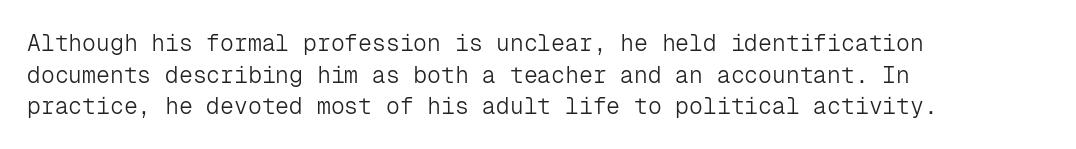
{"italic": "no", "bold": "no", "underline": "no", "align": "left", "line_spacing": "normal", "line_spacing_ratio": 1.37, "letter_spacing": "normal", "letter_spacing_em": 0.0, "glyph_px": 23}
